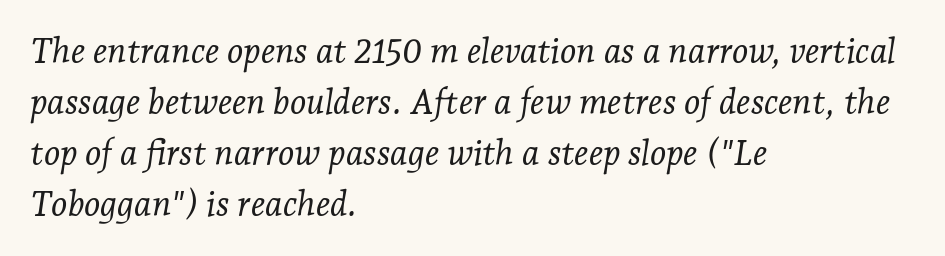
In terms of letterspacing, this is plain default setting. The letters advance in unequal steps, a hallmark of proportional type. These lines are composed in type with serifs. In terms of posture, this sample is oblique. Regarding leading, the lines here are spaced in the standard way. Stem width sits at or under what a default text font uses.
